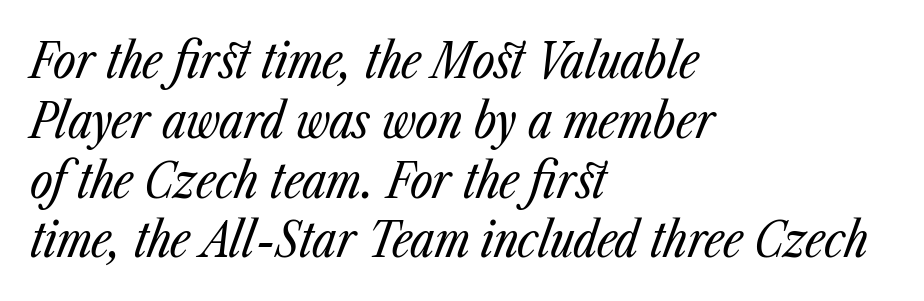
The image shows 49 px regular-weight, condensed type, italic (leaning right); set left-aligned, line spacing 1.22x, normal letter spacing, not underlined; low stroke contrast and a medium x-height.
